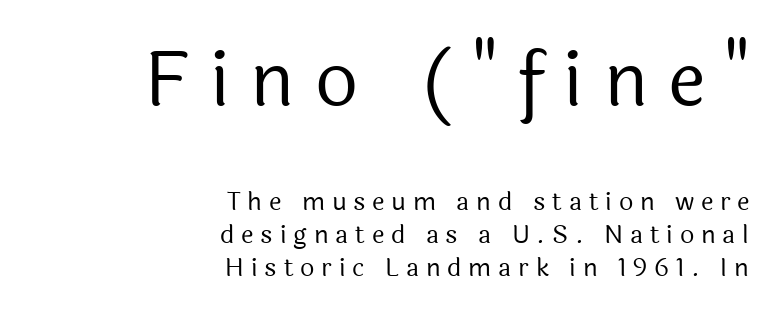
Q: Is the text bold? A: No.
Q: Is the text italic (slanted)? A: No, it is upright.
Q: Is the typeface a serif or a sans-serif typeface? A: Sans-serif.
Q: Is the text underlined? A: No.
Q: How is the paragraph aligned? A: Right-aligned.
Q: Is the spacing between letters normal or unusually wide? A: Unusually wide.
Q: Is the spacing between lines tight, normal or loose? A: Normal.
Q: Which block of text is set in a larger size, the first (top) or the second (bottom)? A: The first (top) one.
Q: Width (condensed, normal, or wide)? A: Normal.
Q: x-height? A: Medium.
Q: Monospaced? A: No.
